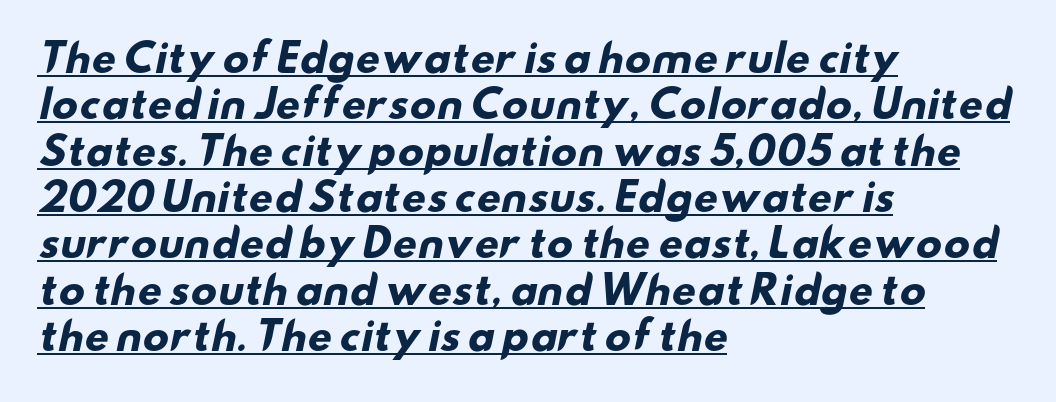
The passage shown is typed in a proportional face where columns would drift. Words appear dense and cohesive because spacing is normal. Does the type have serifs? No, each stem ends abruptly. The glyphs have the mass of a bold cut.
